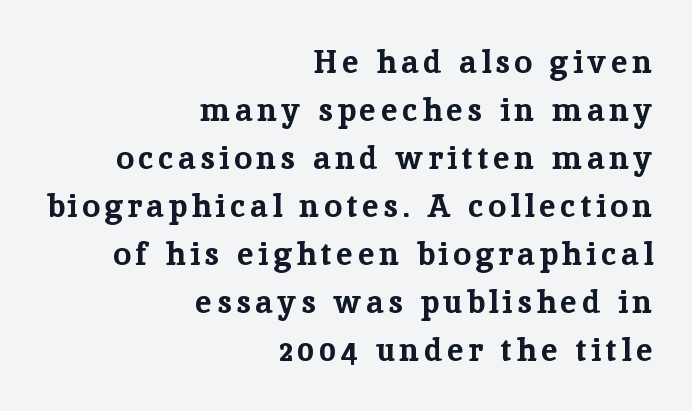
Q: Is the text bold? A: Yes.
Q: Is the text italic (slanted)? A: No, it is upright.
Q: Is the typeface a serif or a sans-serif typeface? A: Serif.
Q: Is the text underlined? A: No.
Q: How is the paragraph aligned? A: Right-aligned.
Q: Is the spacing between lines tight, normal or loose? A: Normal.
Q: Width (condensed, normal, or wide)? A: Normal.
Q: Stroke contrast? A: Low.
Q: x-height? A: Medium.
Q: Monospaced? A: No.
